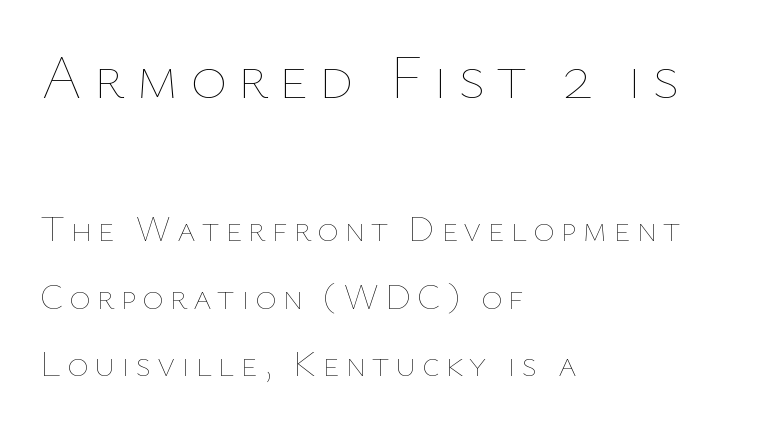
The image shows 63 px thin type, upright; set left-aligned, line spacing 1.87x, not underlined; the first (top) block is 1.75x larger; low stroke contrast and a medium x-height.
